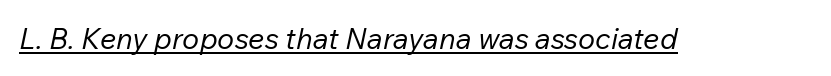
Q: Is the text bold? A: No.
Q: Is the text italic (slanted)? A: Yes, it leans right by about 12 degrees.
Q: Is the text underlined? A: Yes.
Q: Is the spacing between letters normal or unusually wide? A: Normal.
Q: Width (condensed, normal, or wide)? A: Normal.
Q: Stroke contrast? A: Low.
Q: x-height? A: Medium.
Q: Monospaced? A: No.
